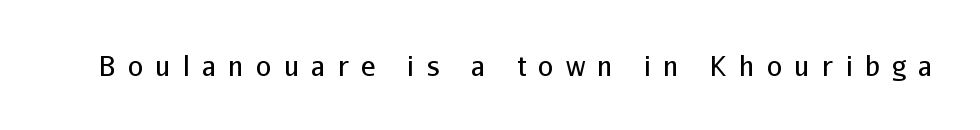
The image shows 27 px text type, upright; set unusually wide letter spacing (+0.46 em), not underlined.
